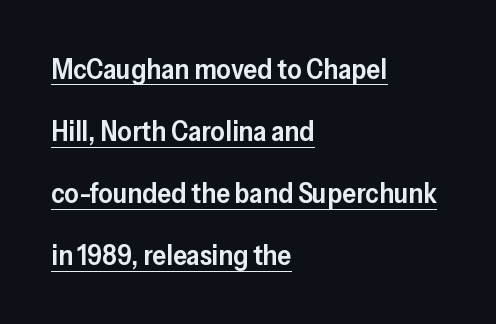
{"serif": "no", "italic": "no", "bold": "semi", "weight": "semibold", "width": "normal", "stroke_contrast": "low", "x_height": "medium", "monospaced": "no", "underline": "yes", "align": "left", "line_spacing": "loose", "line_spacing_ratio": 2.22, "letter_spacing": "normal", "letter_spacing_em": 0.0, "glyph_px": 28}
